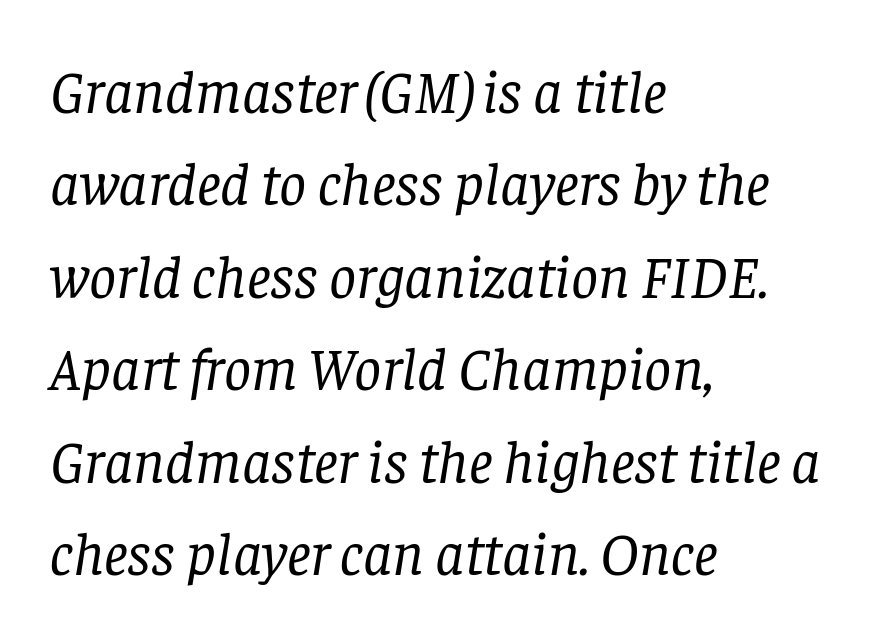
The image shows 60 px regular-weight serif type, italic (leaning right); set left-aligned, normal line spacing (1.54x), normal letter spacing, not underlined; low stroke contrast and a large x-height.
